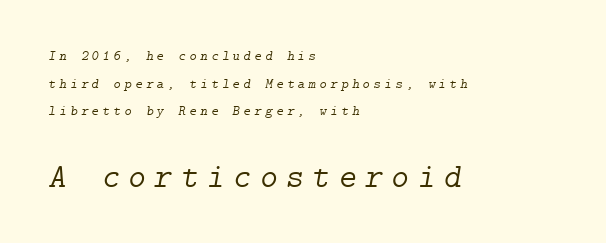
{"serif": "yes", "italic": "yes", "lean": "right", "slant_degrees": 9, "bold": "no", "weight": "light", "width": "normal", "stroke_contrast": "low", "x_height": "medium", "underline": "no", "align": "left", "line_spacing": "loose", "line_spacing_ratio": 1.97, "letter_spacing": "wide", "letter_spacing_em": 0.25, "larger_block": "second", "size_ratio": 2.43, "glyph_px": 34}
